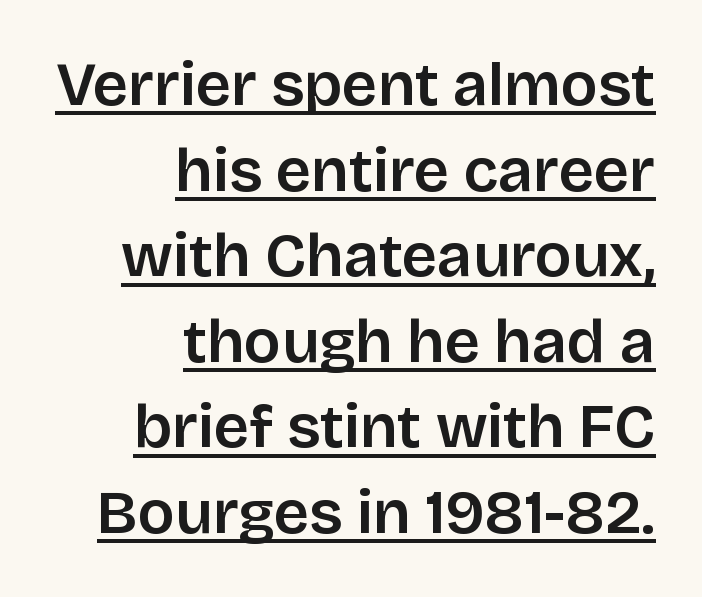
The image shows 62 px semibold sans-serif type, upright; set right-aligned, normal line spacing (1.38x), normal letter spacing, underlined; low stroke contrast and a large x-height.
